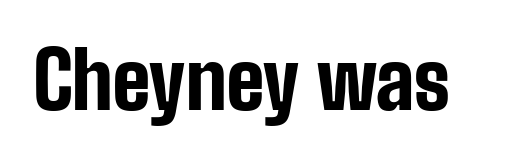
{"serif": "no", "italic": "no", "bold": "yes", "weight": "bold", "width": "condensed", "stroke_contrast": "low", "x_height": "medium", "monospaced": "no", "underline": "no", "letter_spacing": "normal", "letter_spacing_em": 0.0, "glyph_px": 78}
